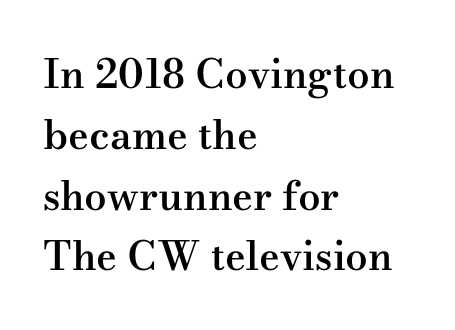
Q: Is the text bold? A: Semi-bold.
Q: Is the text italic (slanted)? A: No, it is upright.
Q: Is the typeface a serif or a sans-serif typeface? A: Serif.
Q: Is the text underlined? A: No.
Q: How is the paragraph aligned? A: Left-aligned.
Q: Is the spacing between letters normal or unusually wide? A: Normal.
Q: Is the spacing between lines tight, normal or loose? A: Normal.
Q: Width (condensed, normal, or wide)? A: Wide.
Q: Stroke contrast? A: Medium.
Q: x-height? A: Small.
Q: Monospaced? A: No.
